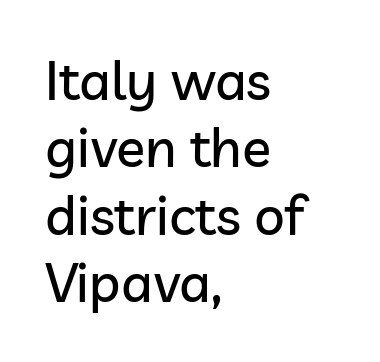
Q: Is the text italic (slanted)? A: No, it is upright.
Q: Is the typeface a serif or a sans-serif typeface? A: Sans-serif.
Q: Is the text underlined? A: No.
Q: How is the paragraph aligned? A: Left-aligned.
Q: Is the spacing between letters normal or unusually wide? A: Normal.
Q: Is the spacing between lines tight, normal or loose? A: Normal.
Q: Width (condensed, normal, or wide)? A: Normal.
Q: Stroke contrast? A: Low.
Q: x-height? A: Medium.
Q: Monospaced? A: No.
